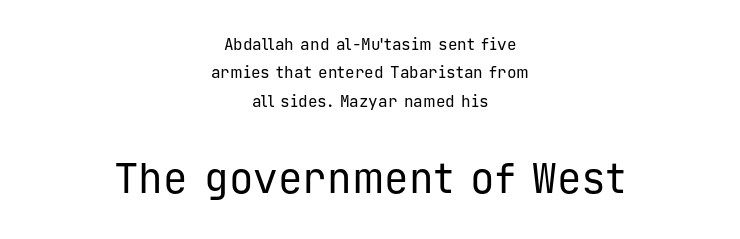
Underlining? Definitely not there. Compared with typical body copy, the letter spacing here is the same. Check where the strokes stop: nothing finishes them off — pure sans. Is the type heavy? It reads as light-to-regular instead.
